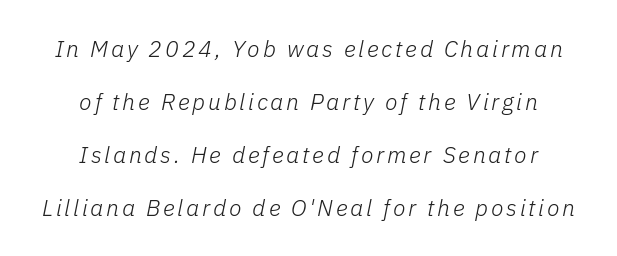
{"italic": "yes", "lean": "right", "slant_degrees": 11, "bold": "no", "underline": "no", "align": "center", "line_spacing": "loose", "line_spacing_ratio": 2.3, "glyph_px": 23}
